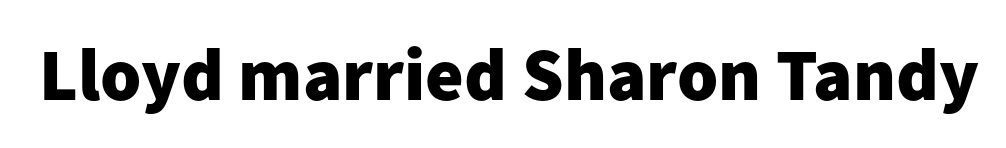
Has an underline been added? It has not. Heft: maximum for text — a bold. Here the designer chose a conventional face with non-uniform glyph widths. Style check: upright.
